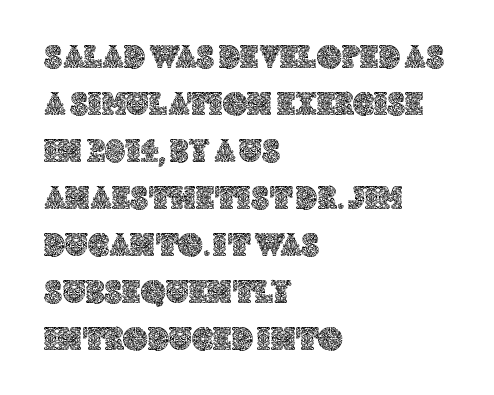
The image shows 34 px text type, upright; set left-aligned, normal line spacing (1.38x), normal letter spacing, not underlined; a large x-height.
